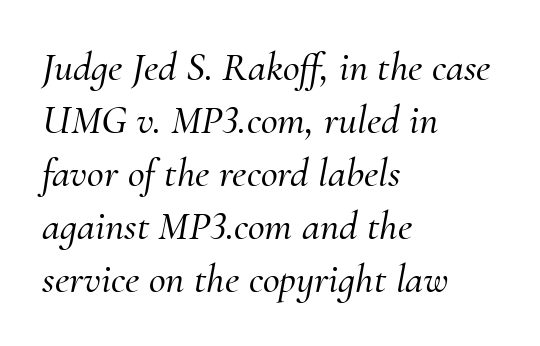
{"serif": "yes", "italic": "yes", "lean": "right", "slant_degrees": 10, "width": "normal", "stroke_contrast": "medium", "x_height": "small", "monospaced": "no", "underline": "no", "align": "left", "line_spacing": "normal", "line_spacing_ratio": 1.29, "letter_spacing": "normal", "letter_spacing_em": 0.0, "glyph_px": 41}
